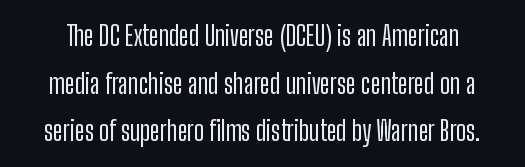
Q: Is the text italic (slanted)? A: No, it is upright.
Q: Is the text underlined? A: No.
Q: Is the spacing between letters normal or unusually wide? A: Normal.
